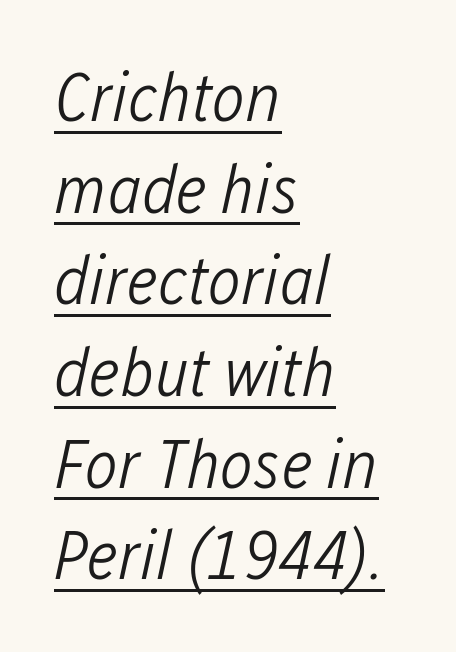
{"italic": "yes", "lean": "right", "slant_degrees": 12, "bold": "no", "weight": "light", "width": "condensed", "stroke_contrast": "low", "x_height": "medium", "monospaced": "no", "underline": "yes", "align": "left", "line_spacing": "normal", "line_spacing_ratio": 1.31, "letter_spacing": "normal", "letter_spacing_em": 0.0, "glyph_px": 70}
